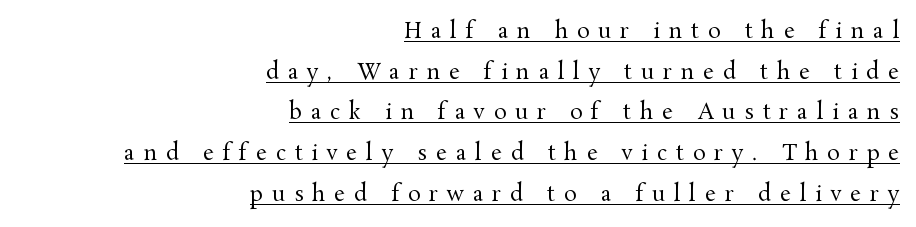
Stroke mass is kept to a normal reading level or below. The ragged edge is on the left, which tells us the setting is flush right. Successive baselines arrive slowly, with a big drop between each. The axis of the letterforms is exactly vertical.
